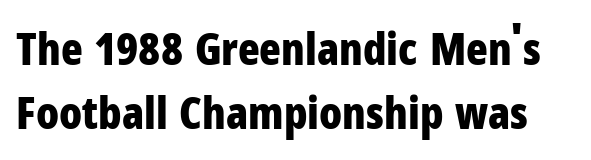
Q: Is the text bold? A: Yes.
Q: Is the text italic (slanted)? A: No, it is upright.
Q: Is the typeface a serif or a sans-serif typeface? A: Sans-serif.
Q: Is the text underlined? A: No.
Q: Is the spacing between letters normal or unusually wide? A: Normal.
Q: Is the spacing between lines tight, normal or loose? A: Normal.
Q: Width (condensed, normal, or wide)? A: Condensed.
Q: Stroke contrast? A: Low.
Q: x-height? A: Medium.
Q: Monospaced? A: No.
